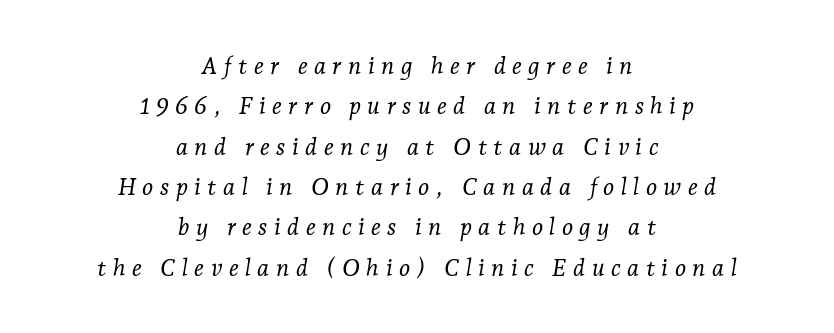
Q: Is the text bold? A: No.
Q: Is the text italic (slanted)? A: Yes, it leans right by about 7 degrees.
Q: Is the text underlined? A: No.
Q: How is the paragraph aligned? A: Centered.
Q: Is the spacing between letters normal or unusually wide? A: Unusually wide.
Q: Is the spacing between lines tight, normal or loose? A: Normal.
